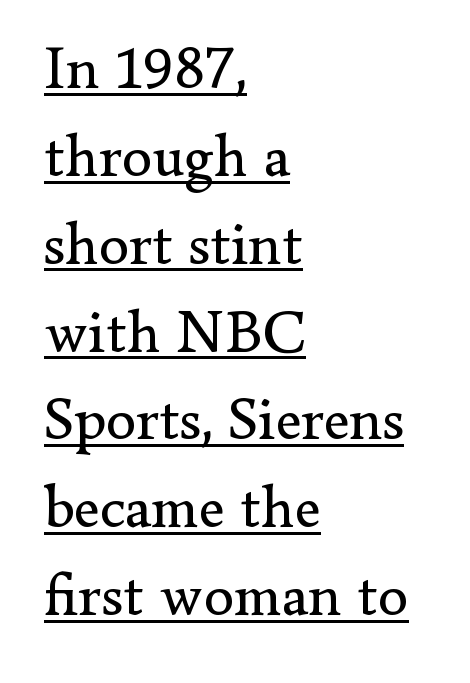
{"serif": "yes", "italic": "no", "bold": "no", "weight": "regular", "width": "normal", "stroke_contrast": "low", "x_height": "small", "monospaced": "no", "underline": "yes", "align": "left", "line_spacing": "normal", "line_spacing_ratio": 1.44, "letter_spacing": "normal", "letter_spacing_em": 0.0, "glyph_px": 61}
